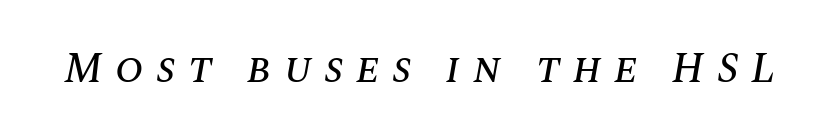
{"italic": "yes", "lean": "right", "slant_degrees": 10, "width": "normal", "stroke_contrast": "medium", "x_height": "large", "monospaced": "no", "underline": "no", "letter_spacing": "wide", "letter_spacing_em": 0.3, "glyph_px": 42}
